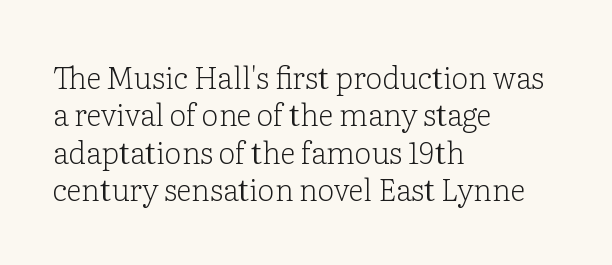
The image shows 30 px light serif type, upright; set left-aligned, normal line spacing (1.25x), normal letter spacing, not underlined; low stroke contrast and a medium x-height.
